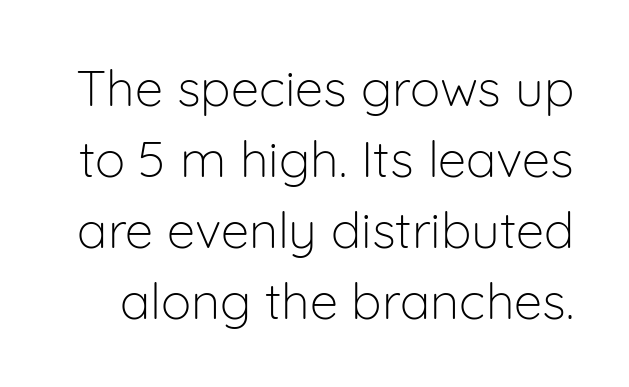
No letter is thick-stroked: the sample isn't bold. No extra tracking has been applied to these lines. These lines were composed using upright roman letters. I'd call this a sans setting — the letters go barefoot. Evenly set lines give the paragraph a standard silhouette. Each letter keeps its own natural width here, so spacing adapts to shape.
